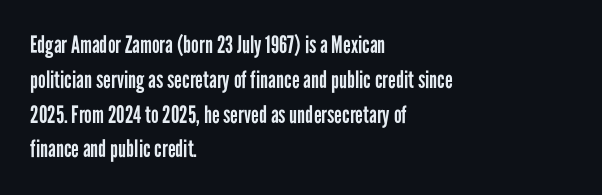
{"italic": "no", "bold": "no", "underline": "no", "align": "left", "line_spacing": "normal", "line_spacing_ratio": 1.45, "letter_spacing": "normal", "letter_spacing_em": 0.0, "glyph_px": 24}
